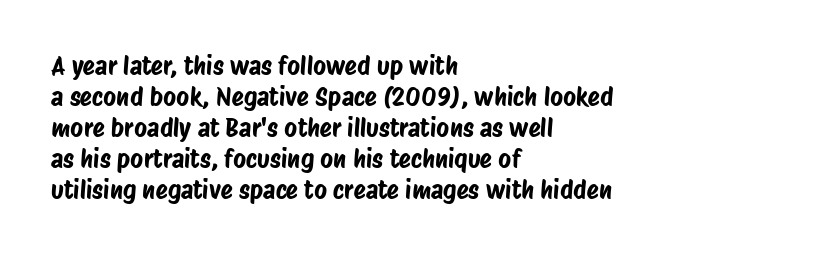
{"underline": "no", "align": "left", "line_spacing_ratio": 1.24, "letter_spacing": "normal", "letter_spacing_em": 0.0, "glyph_px": 25}
